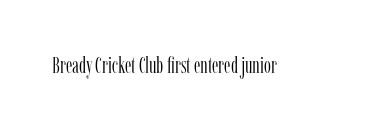
Q: Is the text bold? A: No.
Q: Is the text italic (slanted)? A: No, it is upright.
Q: Is the text underlined? A: No.
Q: Is the spacing between letters normal or unusually wide? A: Normal.
